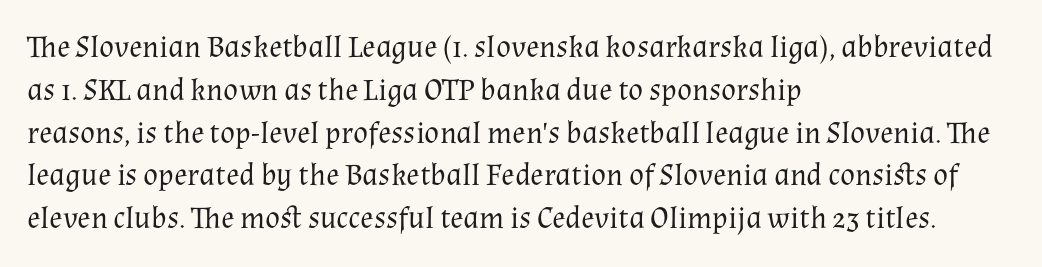
{"serif": "yes", "italic": "no", "bold": "no", "weight": "regular", "width": "normal", "stroke_contrast": "medium", "x_height": "medium", "monospaced": "no", "underline": "no", "align": "left", "line_spacing": "normal", "line_spacing_ratio": 1.38, "letter_spacing": "normal", "letter_spacing_em": 0.0, "glyph_px": 31}
